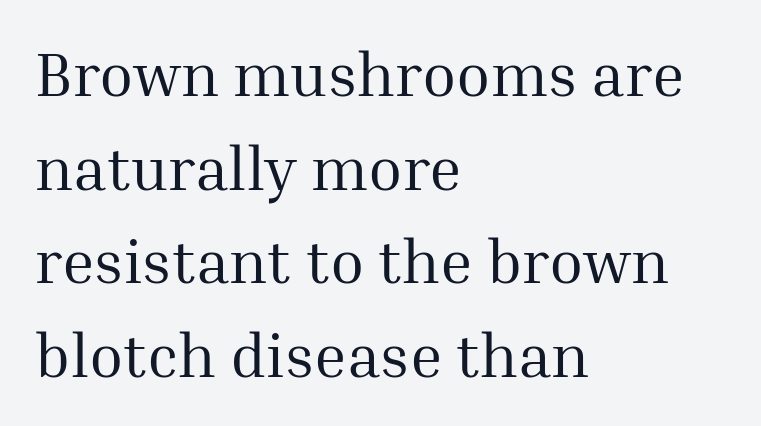
The image shows 62 px regular-weight serif type, upright; set left-aligned, normal line spacing (1.51x), normal letter spacing, not underlined; medium stroke contrast and a medium x-height.
